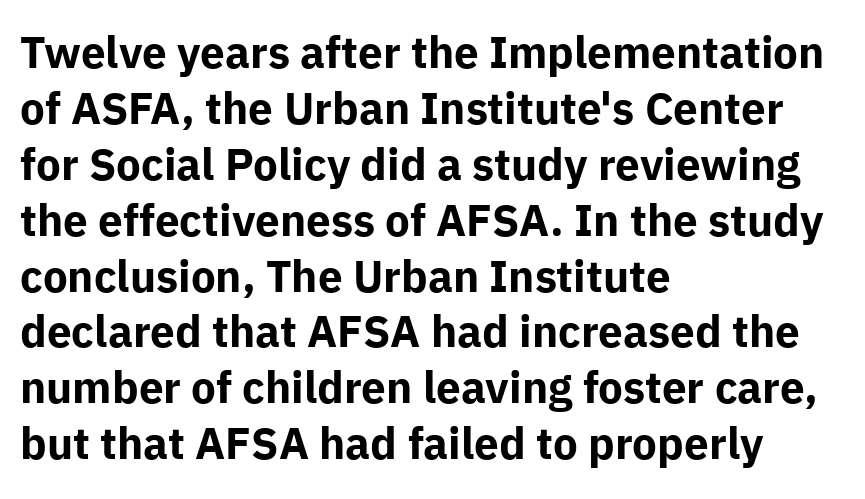
Q: Is the text bold? A: Yes.
Q: Is the text italic (slanted)? A: No, it is upright.
Q: Is the typeface a serif or a sans-serif typeface? A: Sans-serif.
Q: Is the text underlined? A: No.
Q: How is the paragraph aligned? A: Left-aligned.
Q: Is the spacing between letters normal or unusually wide? A: Normal.
Q: Is the spacing between lines tight, normal or loose? A: Normal.
Q: Width (condensed, normal, or wide)? A: Normal.
Q: Stroke contrast? A: Low.
Q: x-height? A: Medium.
Q: Monospaced? A: No.
